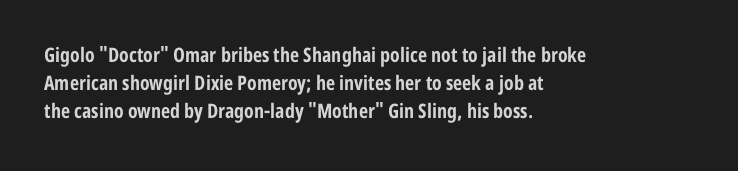
The image shows 20 px bold type, upright; set left-aligned, normal line spacing (1.41x), normal letter spacing, not underlined.
